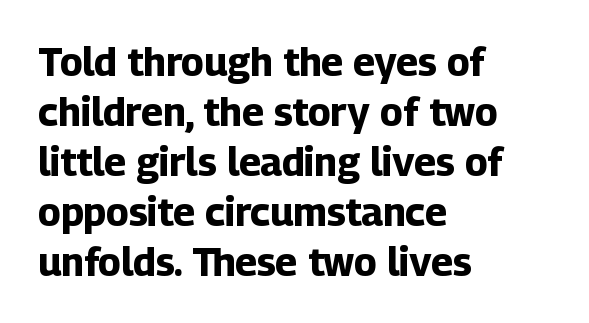
The image shows 39 px bold sans-serif type, upright; set left-aligned, normal line spacing (1.28x), normal letter spacing, not underlined; low stroke contrast and a medium x-height.
